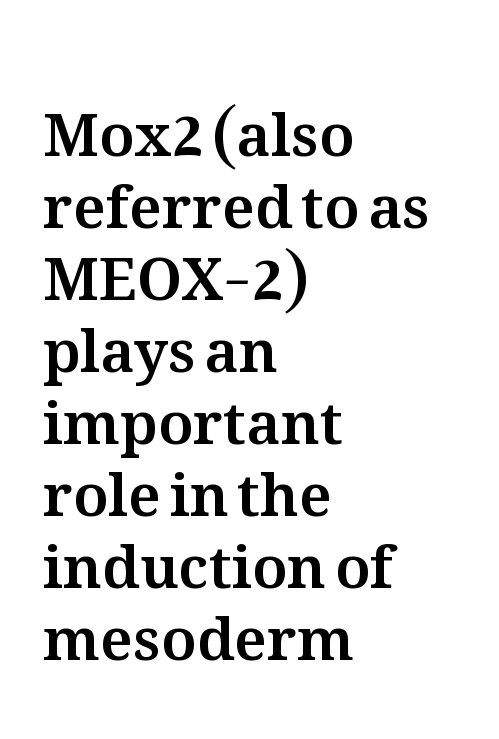
The area under the type is left untouched. The face used here is proportionally spaced, like ordinary book or web type. Observe the ordinary spacing: letters are neighbours, not strangers. Unlike italic type, these characters show no tilt at all.
